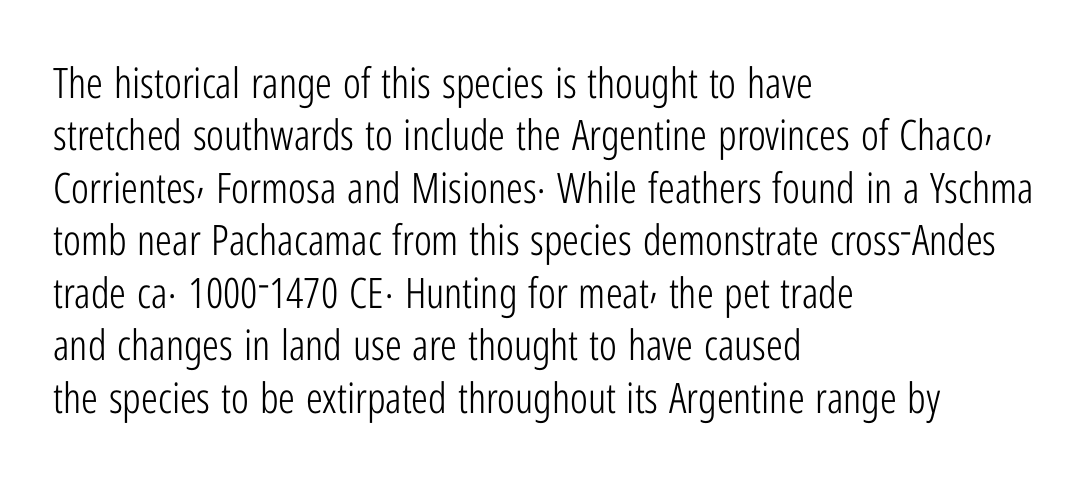
Q: Is the text bold? A: No.
Q: Is the text italic (slanted)? A: No, it is upright.
Q: Is the typeface a serif or a sans-serif typeface? A: Sans-serif.
Q: Is the text underlined? A: No.
Q: How is the paragraph aligned? A: Left-aligned.
Q: Is the spacing between letters normal or unusually wide? A: Normal.
Q: Is the spacing between lines tight, normal or loose? A: Normal.
Q: Width (condensed, normal, or wide)? A: Condensed.
Q: Stroke contrast? A: Low.
Q: x-height? A: Medium.
Q: Monospaced? A: No.
